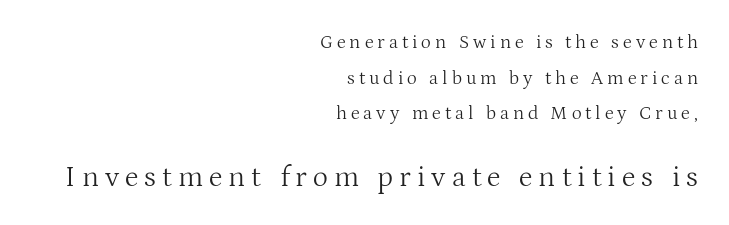
Q: Is the text bold? A: No.
Q: Is the text italic (slanted)? A: No, it is upright.
Q: Is the typeface a serif or a sans-serif typeface? A: Serif.
Q: Is the text underlined? A: No.
Q: How is the paragraph aligned? A: Right-aligned.
Q: Is the spacing between letters normal or unusually wide? A: Unusually wide.
Q: Which block of text is set in a larger size, the first (top) or the second (bottom)? A: The second (bottom) one.
Q: Width (condensed, normal, or wide)? A: Normal.
Q: Stroke contrast? A: Medium.
Q: x-height? A: Medium.
Q: Monospaced? A: No.
